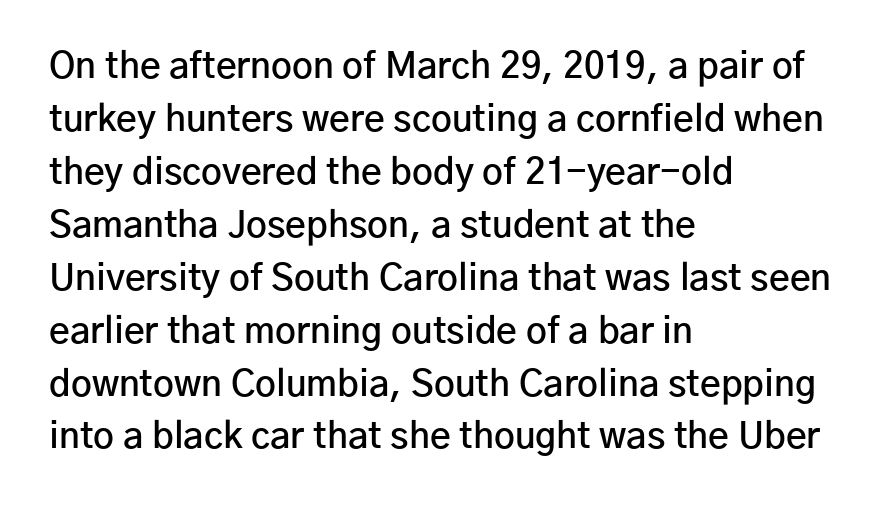
Q: Is the text bold? A: Semi-bold.
Q: Is the text italic (slanted)? A: No, it is upright.
Q: Is the typeface a serif or a sans-serif typeface? A: Sans-serif.
Q: Is the text underlined? A: No.
Q: How is the paragraph aligned? A: Left-aligned.
Q: Is the spacing between letters normal or unusually wide? A: Normal.
Q: Is the spacing between lines tight, normal or loose? A: Normal.
Q: Width (condensed, normal, or wide)? A: Normal.
Q: Stroke contrast? A: Low.
Q: x-height? A: Medium.
Q: Monospaced? A: No.
